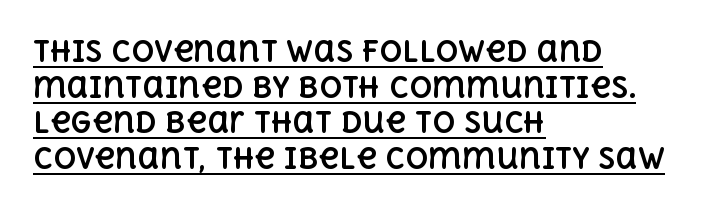
Q: Is the text bold? A: Yes.
Q: Is the text italic (slanted)? A: No, it is upright.
Q: Is the text underlined? A: Yes.
Q: How is the paragraph aligned? A: Left-aligned.
Q: Is the spacing between letters normal or unusually wide? A: Normal.
Q: Is the spacing between lines tight, normal or loose? A: Normal.
Q: Width (condensed, normal, or wide)? A: Normal.
Q: x-height? A: Large.
Q: Monospaced? A: No.
